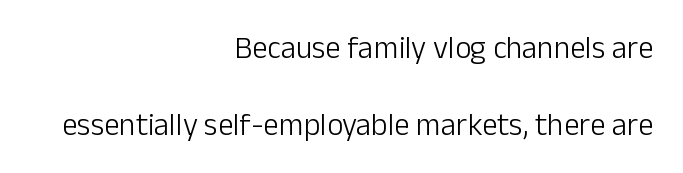
Heft: none added — not bold. In terms of leading, this rendering errs on the spacious side. The passage shown has conventional tracking throughout. The characters display no serif detailing; their extremities are plain. The specimen omits any rule beneath the text block's lines. Horizontal alignment here is rightward, an uncommon choice for prose.
